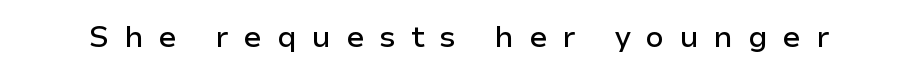
The image shows 30 px sans-serif type, upright; set unusually wide letter spacing (+0.49 em), not underlined; low stroke contrast and a medium x-height.
